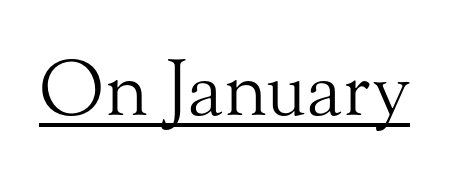
Weight class: somewhere from thin through regular. Glyph-to-glyph distance matches everyday printed text. A serif font was chosen for this passage. Upright lettering throughout. The passage shown is underscored from start to finish. You could not count columns in this text — the font is proportionally spaced.
